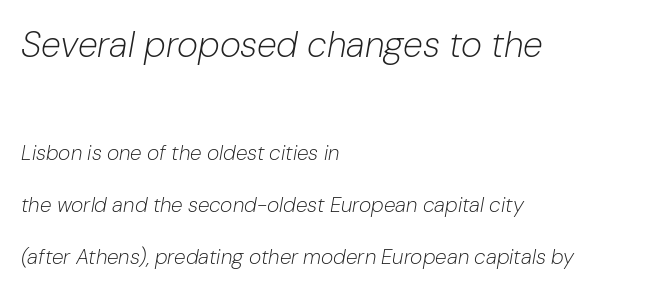
The image shows 36 px light type, italic (leaning right); set left-aligned, loose line spacing (2.48x), normal letter spacing, not underlined; the first (top) block is 1.71x larger; low stroke contrast and a medium x-height.
